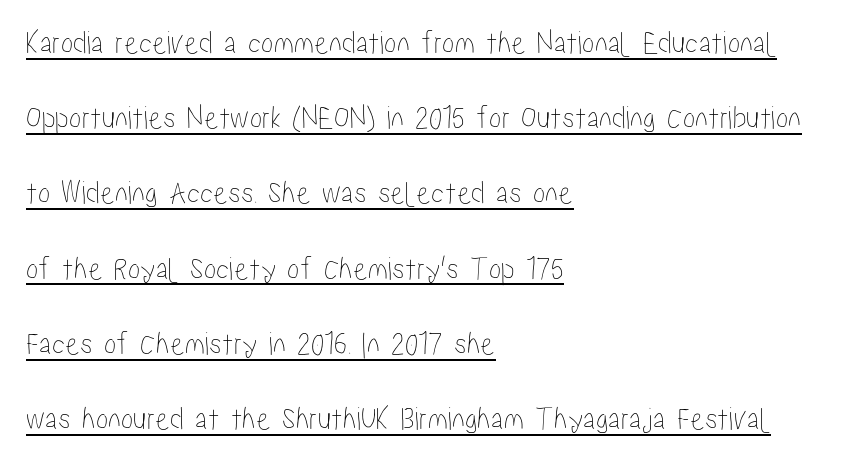
The image shows 33 px condensed type, upright; set left-aligned, loose line spacing (2.28x), normal letter spacing, underlined; low stroke contrast and a medium x-height.
